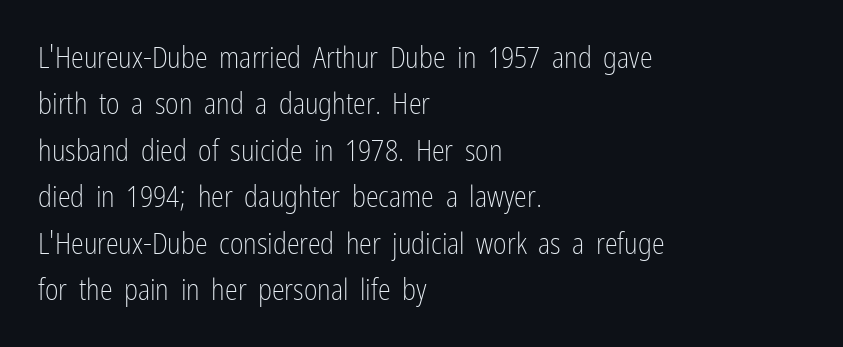
Q: Is the text bold? A: No.
Q: Is the text italic (slanted)? A: No, it is upright.
Q: Is the typeface a serif or a sans-serif typeface? A: Sans-serif.
Q: Is the text underlined? A: No.
Q: How is the paragraph aligned? A: Left-aligned.
Q: Is the spacing between letters normal or unusually wide? A: Normal.
Q: Is the spacing between lines tight, normal or loose? A: Normal.
Q: Width (condensed, normal, or wide)? A: Condensed.
Q: Stroke contrast? A: Low.
Q: x-height? A: Medium.
Q: Monospaced? A: No.
